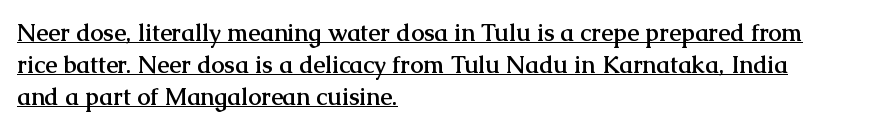
{"italic": "no", "bold": "yes", "underline": "yes", "align": "left", "line_spacing": "normal", "line_spacing_ratio": 1.33, "letter_spacing": "normal", "letter_spacing_em": 0.0, "glyph_px": 24}
